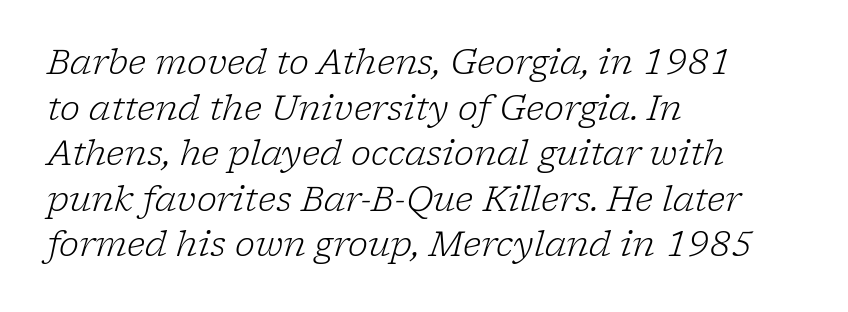
Q: Is the text bold? A: No.
Q: Is the text italic (slanted)? A: Yes, it leans right by about 17 degrees.
Q: Is the typeface a serif or a sans-serif typeface? A: Serif.
Q: Is the text underlined? A: No.
Q: How is the paragraph aligned? A: Left-aligned.
Q: Is the spacing between letters normal or unusually wide? A: Normal.
Q: Is the spacing between lines tight, normal or loose? A: Normal.
Q: Width (condensed, normal, or wide)? A: Normal.
Q: Stroke contrast? A: Low.
Q: x-height? A: Medium.
Q: Monospaced? A: No.
